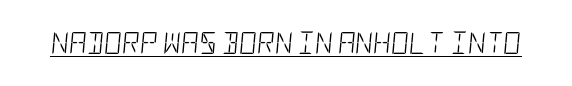
The image shows 22 px text type, italic (leaning right); set normal letter spacing, underlined.
